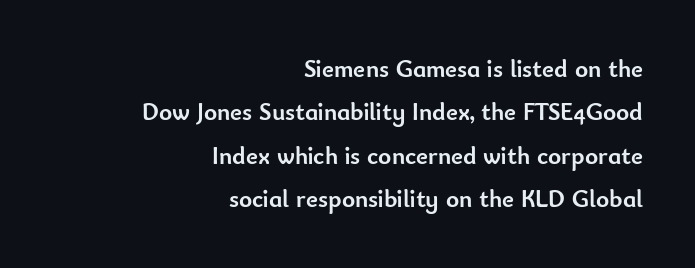
{"italic": "no", "bold": "yes", "underline": "no", "align": "right", "line_spacing_ratio": 1.74, "letter_spacing": "normal", "letter_spacing_em": 0.0, "glyph_px": 25}
